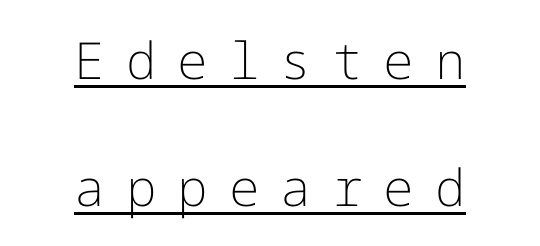
The image shows 51 px light sans-serif type, upright; set centered, loose line spacing (2.5x), unusually wide letter spacing (+0.41 em), underlined; low stroke contrast and a medium x-height.
